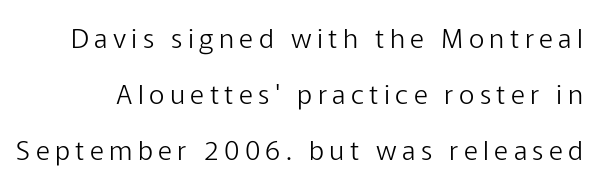
In terms of leading, this rendering errs on the spacious side. These glyphs show unthickened strokes, regular width or finer. A roman cut, with each character standing at attention. Has an underline been added? It has not.
